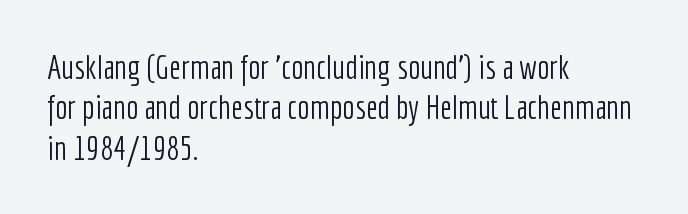
{"serif": "no", "italic": "no", "bold": "no", "weight": "light", "width": "condensed", "stroke_contrast": "low", "x_height": "medium", "monospaced": "no", "underline": "no", "align": "left", "line_spacing_ratio": 1.22, "letter_spacing": "normal", "letter_spacing_em": 0.0, "glyph_px": 33}
